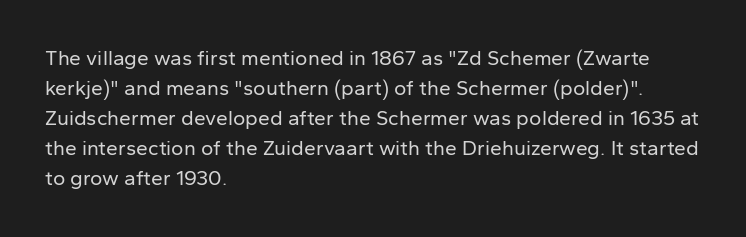
Compared with typical body copy, the letter spacing here is the same. The text block is weighted toward the left margin, trailing off unevenly rightward. The foot of each line stays bare and open. Evenly set lines give the paragraph a standard silhouette. Stroke thickness stays within the range of a standard reading face or lighter.
